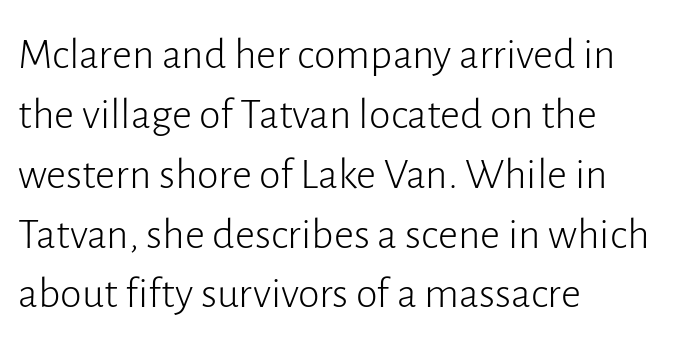
Q: Is the text bold? A: No.
Q: Is the text italic (slanted)? A: No, it is upright.
Q: Is the typeface a serif or a sans-serif typeface? A: Sans-serif.
Q: Is the text underlined? A: No.
Q: How is the paragraph aligned? A: Left-aligned.
Q: Is the spacing between letters normal or unusually wide? A: Normal.
Q: Is the spacing between lines tight, normal or loose? A: Normal.
Q: Width (condensed, normal, or wide)? A: Normal.
Q: Stroke contrast? A: Low.
Q: x-height? A: Medium.
Q: Monospaced? A: No.
